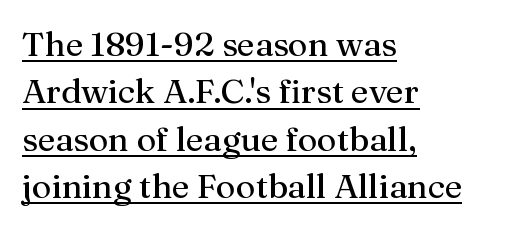
{"serif": "yes", "italic": "no", "bold": "no", "weight": "regular", "width": "normal", "stroke_contrast": "medium", "x_height": "medium", "monospaced": "no", "underline": "yes", "align": "left", "line_spacing": "normal", "line_spacing_ratio": 1.39, "letter_spacing": "normal", "letter_spacing_em": 0.0, "glyph_px": 34}
